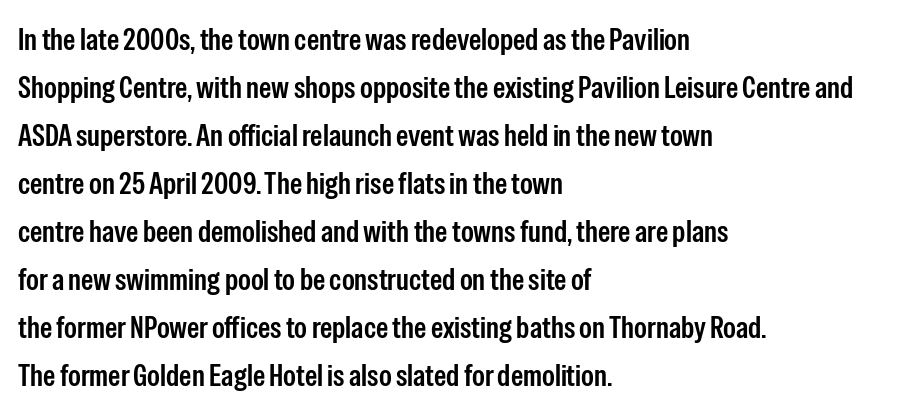
{"serif": "no", "italic": "no", "width": "condensed", "stroke_contrast": "low", "x_height": "medium", "monospaced": "no", "underline": "no", "align": "left", "line_spacing": "normal", "line_spacing_ratio": 1.55, "letter_spacing": "normal", "letter_spacing_em": 0.0, "glyph_px": 31}
